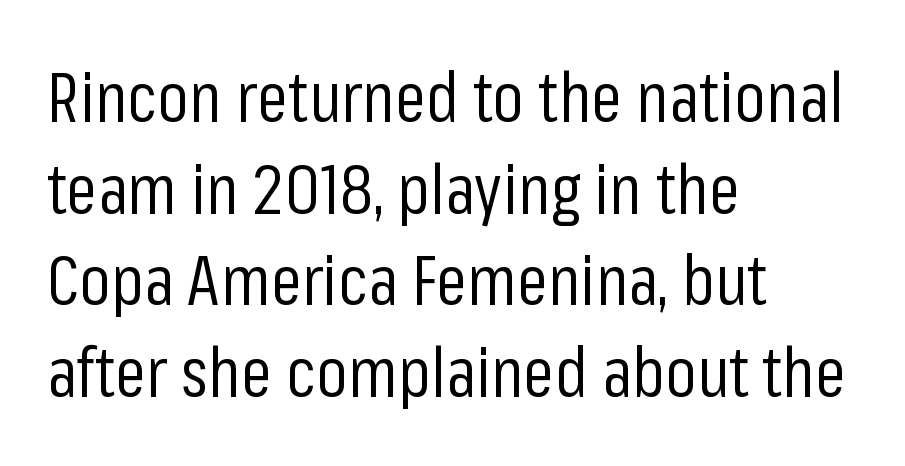
The image shows 70 px regular-weight, condensed sans-serif type, upright; set left-aligned, normal line spacing (1.31x), normal letter spacing, not underlined; low stroke contrast and a medium x-height.
